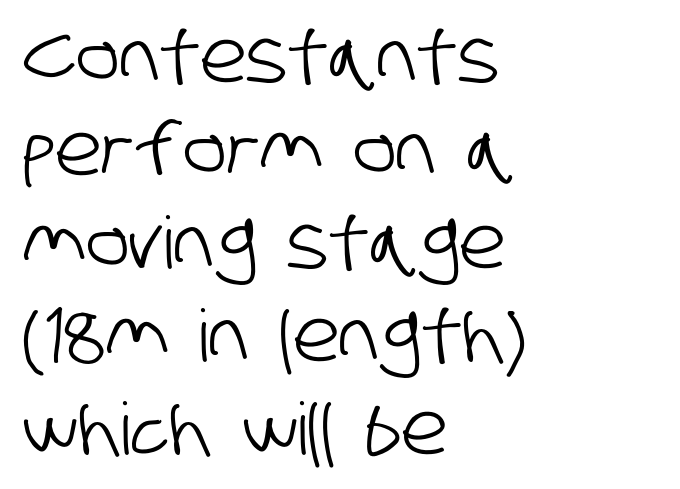
The image shows 72 px condensed sans-serif type; set left-aligned, normal line spacing (1.29x), normal letter spacing, not underlined; low stroke contrast and a large x-height.
